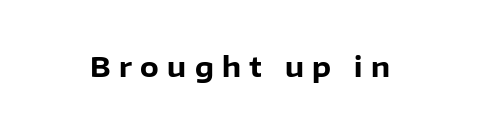
{"italic": "no", "bold": "yes", "underline": "no", "letter_spacing": "wide", "letter_spacing_em": 0.31, "glyph_px": 27}
